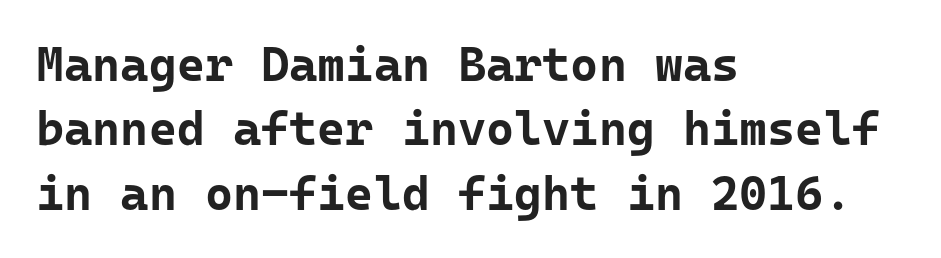
The image shows 48 px bold sans-serif type, upright; set left-aligned, normal line spacing (1.34x), normal letter spacing, not underlined; low stroke contrast and a medium x-height.
